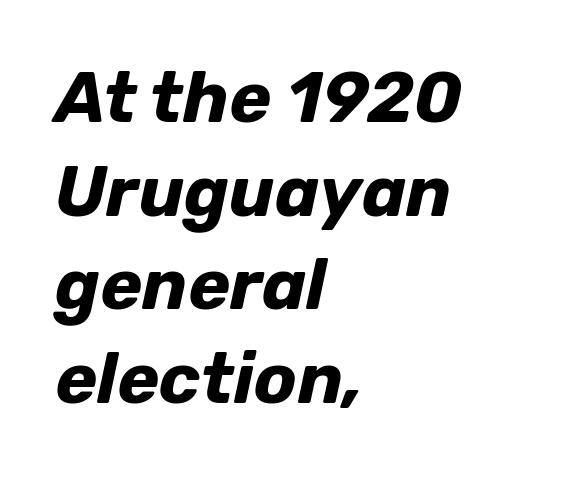
The lettering tilts uniformly, giving the passage an italic look. You'd pick this weight for a headline — it's a proper bold. Honestly, the letter spacing is just normal — you wouldn't notice it. Reading down the block, your eye returns to a fixed left position each line. These lines are rendered in a variable-pitch font.
